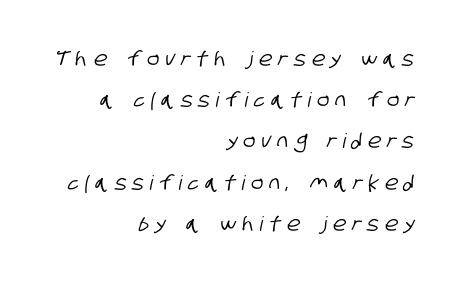
{"underline": "no", "align": "right", "line_spacing": "loose", "line_spacing_ratio": 2.06, "letter_spacing": "wide", "letter_spacing_em": 0.31, "glyph_px": 20}
